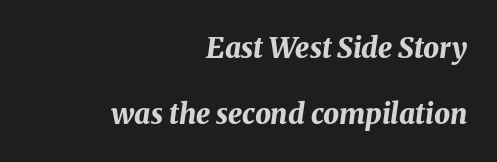
{"italic": "yes", "lean": "right", "slant_degrees": 8, "bold": "yes", "weight": "bold", "width": "normal", "stroke_contrast": "medium", "x_height": "medium", "monospaced": "no", "underline": "no", "align": "right", "line_spacing": "loose", "line_spacing_ratio": 2.35, "letter_spacing": "normal", "letter_spacing_em": 0.0, "glyph_px": 28}
